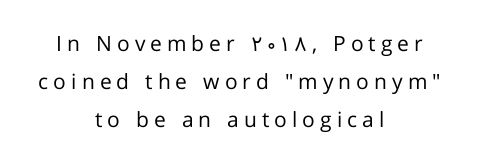
Substantial extra tracking has been applied to these lines. Every row of glyphs is offset so its center matches the block's center. Is there any slant? The stems are plumb. The baseline area is clear. Unbolded letterforms with no extra heft.
